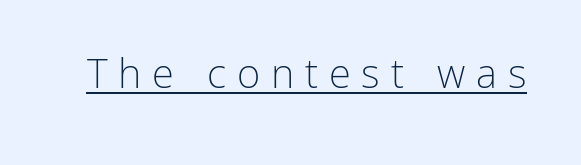
The image shows 40 px light sans-serif type, upright; set unusually wide letter spacing (+0.27 em), underlined; low stroke contrast and a medium x-height.
